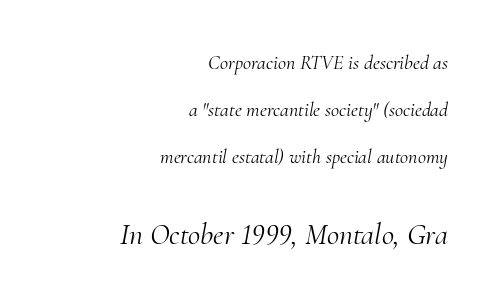
Varying glyph widths throughout — classic text-font behaviour. Caption: upper text group reduced, lower text group enlarged. Observe the ordinary spacing: letters are neighbours, not strangers. This rendering features lettering with no underline.
